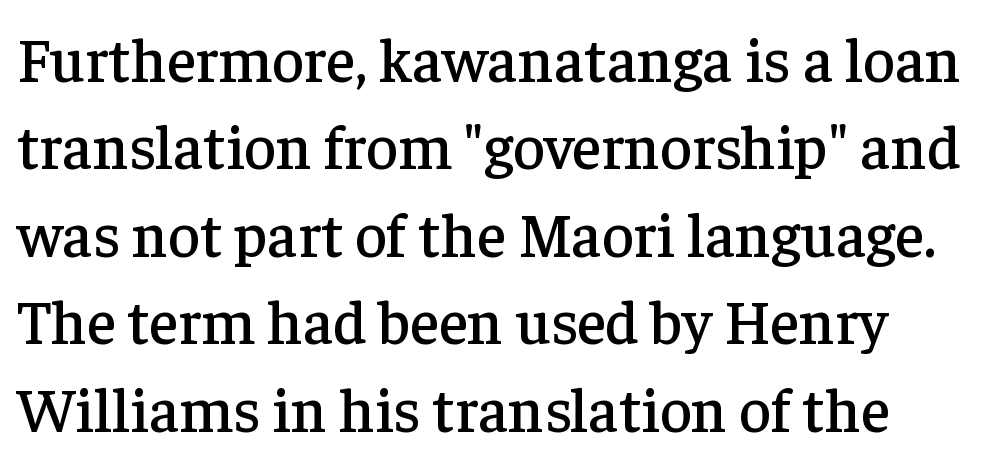
Has an underline been added? It has not. The face used here is rendered with its standard letterfit. Regarding leading, the lines here are spaced in the standard way. The characters display serif detailing at their extremities. Every stem runs plumb, perpendicular to the baseline.
